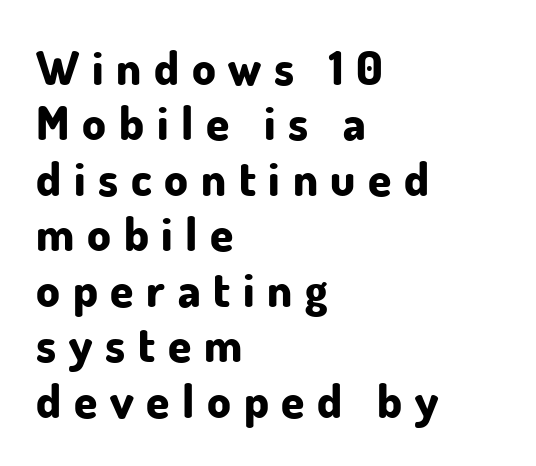
The image shows 47 px bold sans-serif type, upright; set left-aligned, line spacing 1.18x, unusually wide letter spacing (+0.27 em), not underlined; low stroke contrast and a small x-height.
